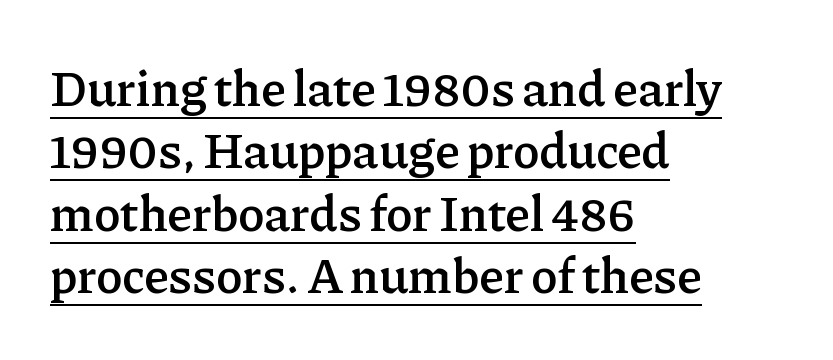
{"serif": "yes", "italic": "no", "bold": "semi", "weight": "semibold", "width": "normal", "stroke_contrast": "low", "x_height": "medium", "monospaced": "no", "underline": "yes", "align": "left", "line_spacing": "normal", "line_spacing_ratio": 1.25, "letter_spacing": "normal", "letter_spacing_em": 0.0, "glyph_px": 50}
